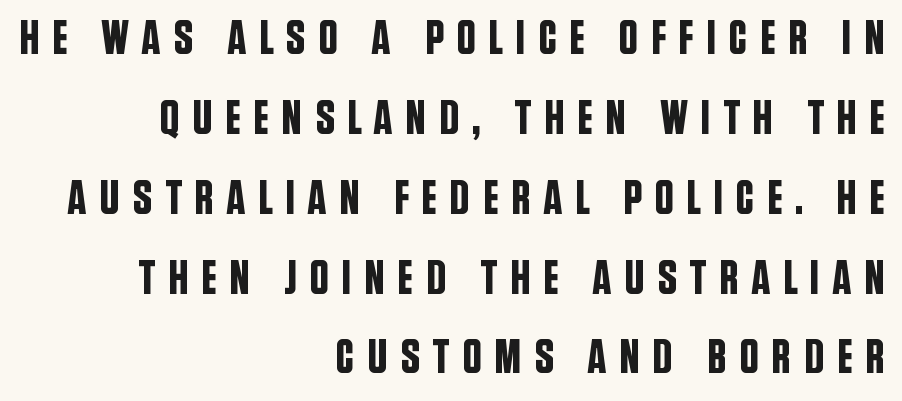
The text was rendered using a sans face with plain stroke endings. Compared with typical paragraphs, the rows here are spaced about the same. The passage shown has open, widely tracked lettering throughout. You can tell it's not italic because the verticals are truly vertical.
